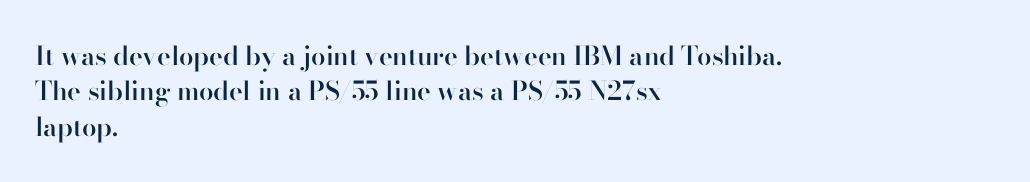
Q: Is the text bold? A: Semi-bold.
Q: Is the text italic (slanted)? A: No, it is upright.
Q: Is the text underlined? A: No.
Q: How is the paragraph aligned? A: Left-aligned.
Q: Is the spacing between letters normal or unusually wide? A: Normal.
Q: Is the spacing between lines tight, normal or loose? A: Normal.
